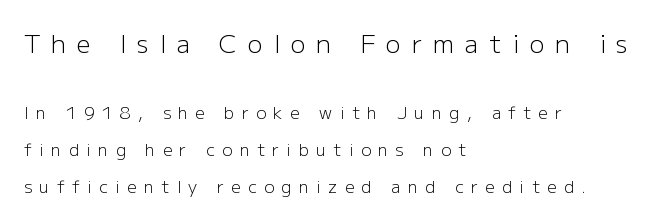
The image shows 25 px text type, upright; set left-aligned, loose line spacing (2.19x), unusually wide letter spacing (+0.43 em), not underlined; the first (top) block is 1.47x larger.
